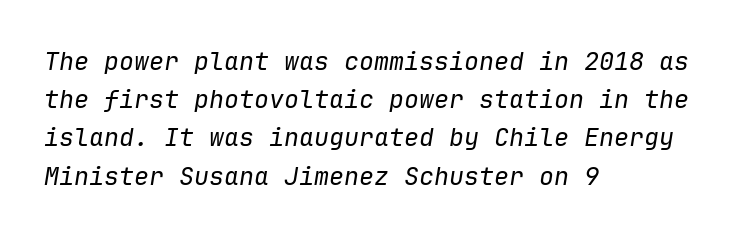
Caption: multi-line text, flush left, ragged right. Compared with typical body copy, the letter spacing here is the same. The font sits on the lighter half of the weight spectrum, regular included. The block of text has a typical density, with ordinary space between rows.
